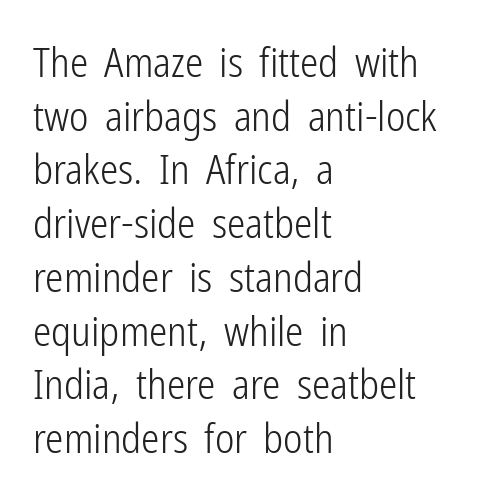
Leading: standard. Lines of text with bare space underneath. Compared with typical body copy, the letter spacing here is the same. Posture: straight, roman, zero tilt.
